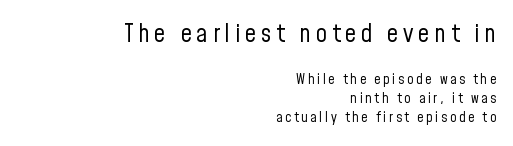
Q: Is the text bold? A: No.
Q: Is the text italic (slanted)? A: No, it is upright.
Q: Is the text underlined? A: No.
Q: How is the paragraph aligned? A: Right-aligned.
Q: Is the spacing between lines tight, normal or loose? A: Normal.
Q: Which block of text is set in a larger size, the first (top) or the second (bottom)? A: The first (top) one.
